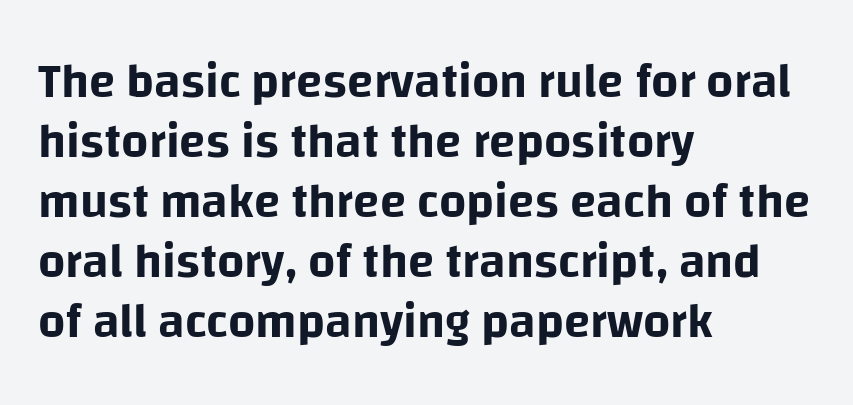
The image shows 48 px sans-serif type, upright; set left-aligned, normal line spacing (1.25x), normal letter spacing, not underlined; low stroke contrast and a large x-height.
